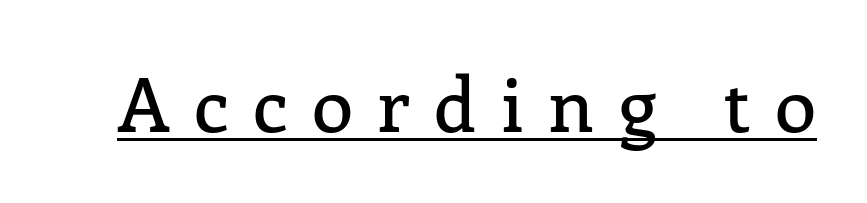
{"serif": "yes", "italic": "no", "width": "normal", "stroke_contrast": "low", "x_height": "medium", "monospaced": "no", "underline": "yes", "letter_spacing": "wide", "letter_spacing_em": 0.33, "glyph_px": 75}
